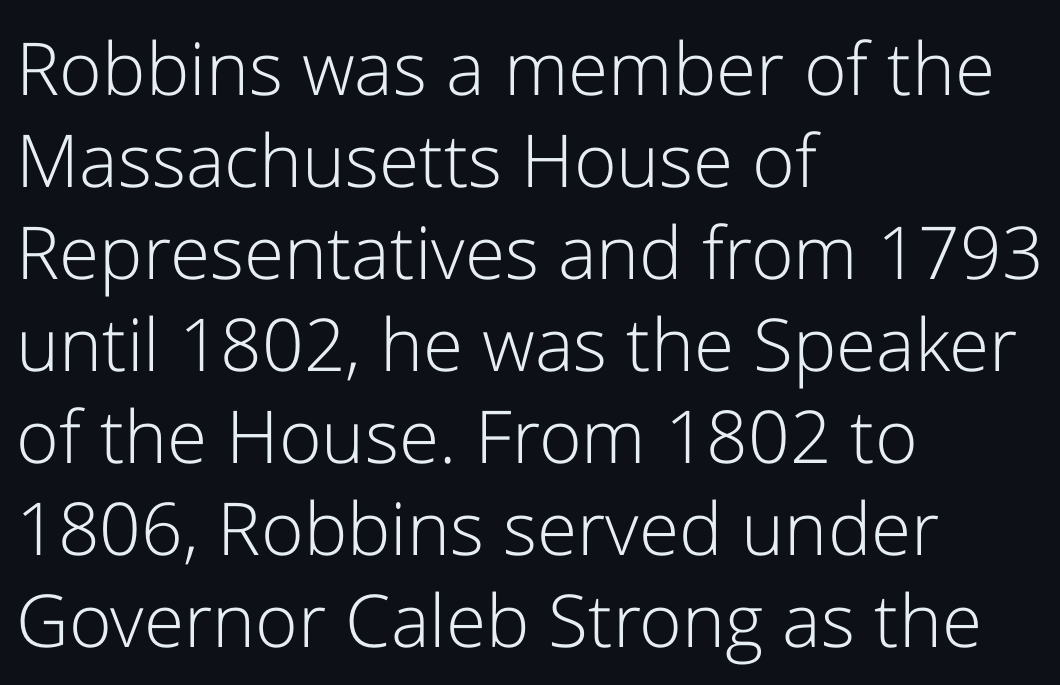
The image shows 73 px light sans-serif type, upright; set left-aligned, normal line spacing (1.26x), normal letter spacing, not underlined; low stroke contrast and a medium x-height.
